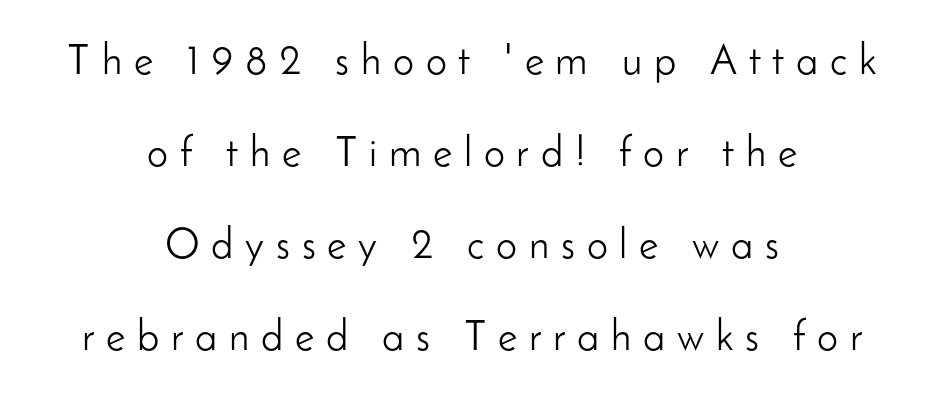
Q: Is the text bold? A: No.
Q: Is the text italic (slanted)? A: No, it is upright.
Q: Is the typeface a serif or a sans-serif typeface? A: Sans-serif.
Q: Is the text underlined? A: No.
Q: How is the paragraph aligned? A: Centered.
Q: Is the spacing between letters normal or unusually wide? A: Unusually wide.
Q: Is the spacing between lines tight, normal or loose? A: Loose.
Q: Width (condensed, normal, or wide)? A: Normal.
Q: Stroke contrast? A: Low.
Q: x-height? A: Small.
Q: Monospaced? A: No.
